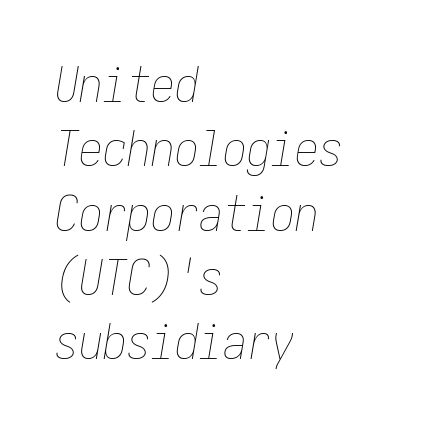
Is the block centered? No — it sits flush against the left margin. Compared with ordinary roman type, these characters are visibly tilted. A normal amount of white space separates one row of letters from the next. Words float on clear page, feet unadorned.
